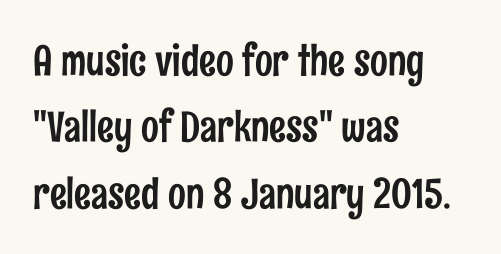
Nope, not italic — everything's standing straight. Nothing sits at the stroke ends, so this counts as sans-serif. Note the varied advance widths — an 'i' is clearly narrower than an 'm'. The typesetter chose a ragged-right arrangement here.
